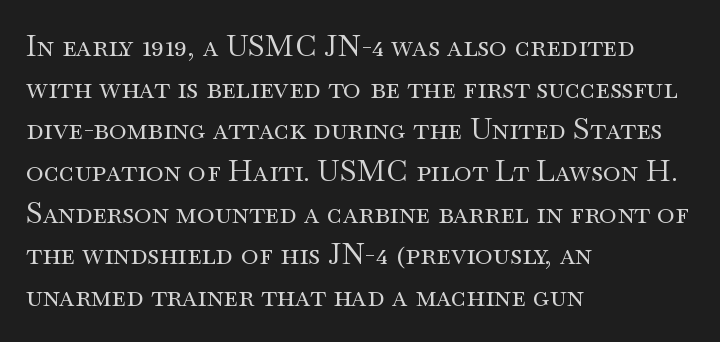
Q: Is the text bold? A: No.
Q: Is the text italic (slanted)? A: No, it is upright.
Q: Is the typeface a serif or a sans-serif typeface? A: Serif.
Q: Is the text underlined? A: No.
Q: How is the paragraph aligned? A: Left-aligned.
Q: Is the spacing between letters normal or unusually wide? A: Normal.
Q: Is the spacing between lines tight, normal or loose? A: Normal.
Q: Width (condensed, normal, or wide)? A: Wide.
Q: Stroke contrast? A: Medium.
Q: x-height? A: Small.
Q: Monospaced? A: No.
